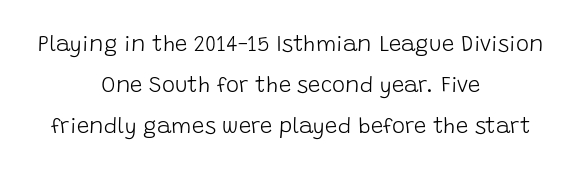
{"italic": "no", "bold": "no", "underline": "no", "align": "center", "line_spacing_ratio": 1.86, "letter_spacing": "normal", "letter_spacing_em": 0.0, "glyph_px": 22}
